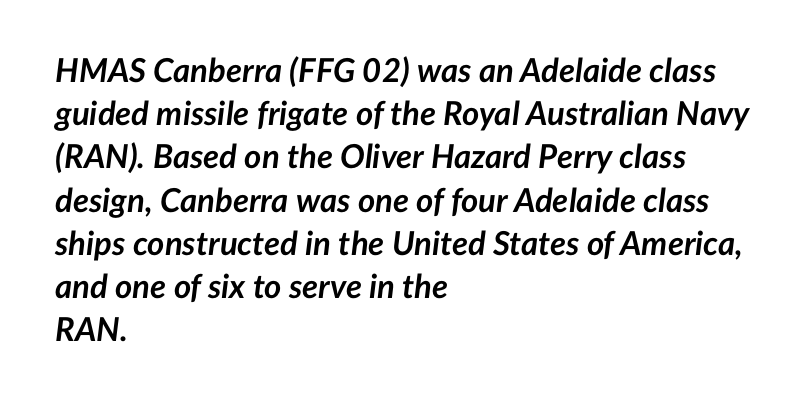
Q: Is the text bold? A: Yes.
Q: Is the text italic (slanted)? A: Yes, it leans right by about 7 degrees.
Q: Is the text underlined? A: No.
Q: How is the paragraph aligned? A: Left-aligned.
Q: Is the spacing between letters normal or unusually wide? A: Normal.
Q: Is the spacing between lines tight, normal or loose? A: Normal.
Q: Width (condensed, normal, or wide)? A: Normal.
Q: Stroke contrast? A: Low.
Q: x-height? A: Medium.
Q: Monospaced? A: No.
